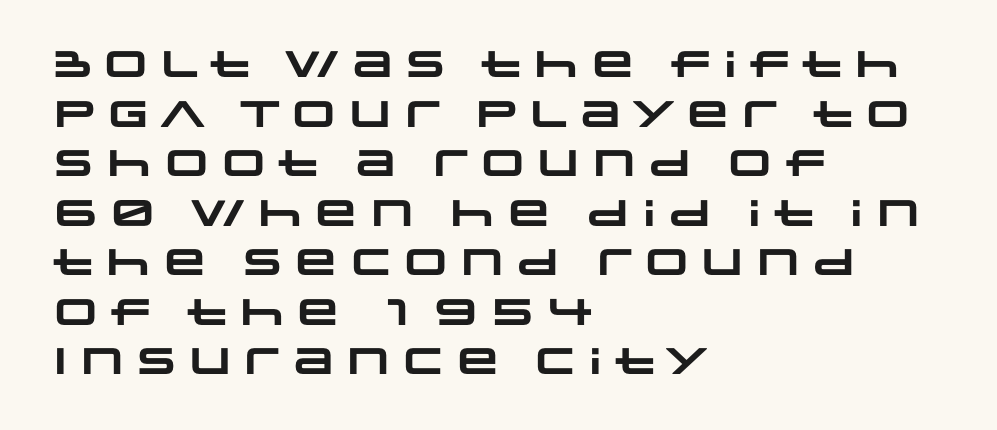
Q: Is the text bold? A: Yes.
Q: Is the typeface a serif or a sans-serif typeface? A: Sans-serif.
Q: Is the text underlined? A: No.
Q: How is the paragraph aligned? A: Left-aligned.
Q: Is the spacing between letters normal or unusually wide? A: Normal.
Q: Is the spacing between lines tight, normal or loose? A: Normal.
Q: Width (condensed, normal, or wide)? A: Wide.
Q: Stroke contrast? A: Low.
Q: x-height? A: Large.
Q: Monospaced? A: No.
